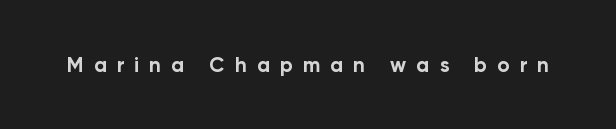
Q: Is the text bold? A: Yes.
Q: Is the text italic (slanted)? A: No, it is upright.
Q: Is the text underlined? A: No.
Q: Is the spacing between letters normal or unusually wide? A: Unusually wide.
